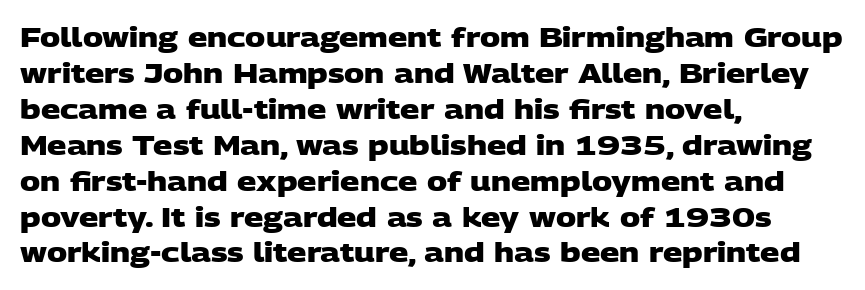
The image shows 27 px bold type; set left-aligned, normal line spacing (1.33x), normal letter spacing, not underlined.
